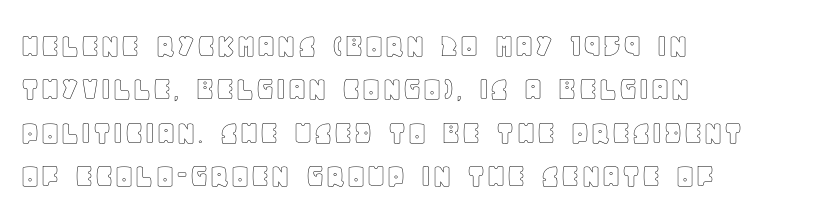
{"italic": "no", "width": "normal", "x_height": "large", "monospaced": "no", "underline": "no", "align": "left", "line_spacing_ratio": 1.24, "letter_spacing": "normal", "letter_spacing_em": 0.0, "glyph_px": 35}
